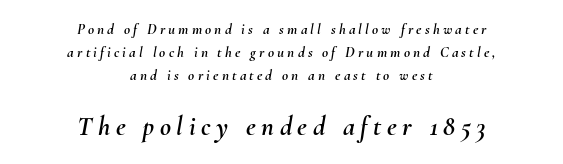
Q: Is the text italic (slanted)? A: Yes, it leans right by about 10 degrees.
Q: Is the text underlined? A: No.
Q: How is the paragraph aligned? A: Centered.
Q: Is the spacing between letters normal or unusually wide? A: Unusually wide.
Q: Is the spacing between lines tight, normal or loose? A: Normal.
Q: Which block of text is set in a larger size, the first (top) or the second (bottom)? A: The second (bottom) one.
